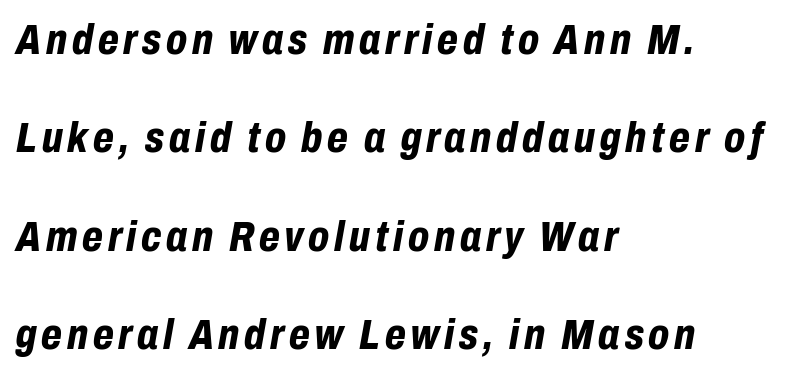
Q: Is the text bold? A: Yes.
Q: Is the text italic (slanted)? A: Yes, it leans right by about 10 degrees.
Q: Is the text underlined? A: No.
Q: How is the paragraph aligned? A: Left-aligned.
Q: Is the spacing between lines tight, normal or loose? A: Loose.
Q: Width (condensed, normal, or wide)? A: Condensed.
Q: Stroke contrast? A: Low.
Q: x-height? A: Medium.
Q: Monospaced? A: No.
